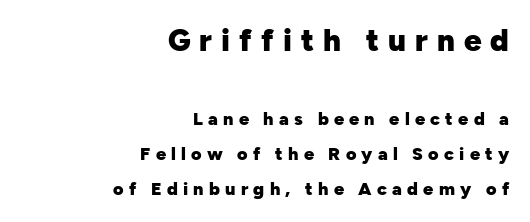
This is heavy type, rendered in bold. The lines are spread far apart with generous leading. Nothing sits at the stroke ends, so this counts as sans-serif. Line endings align vertically; line beginnings do not.
